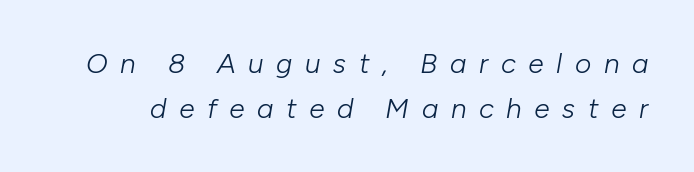
The image shows 28 px light type, italic (leaning right); set normal line spacing (1.62x), unusually wide letter spacing (+0.45 em), not underlined; low stroke contrast and a medium x-height.
